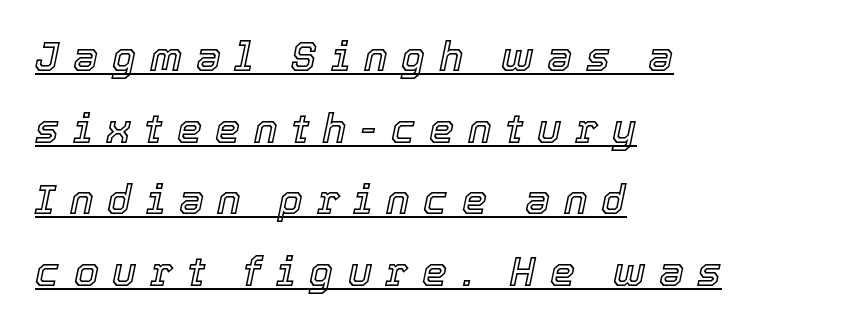
The image shows 40 px text type, italic (leaning right); set left-aligned, line spacing 1.79x, unusually wide letter spacing (+0.34 em), underlined; a medium x-height.
